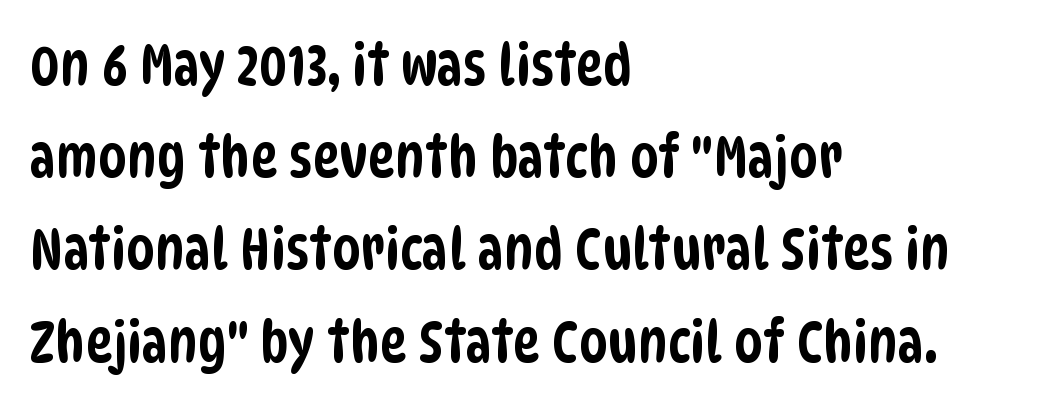
The image shows 58 px condensed sans-serif type; set left-aligned, normal line spacing (1.59x), normal letter spacing, not underlined; low stroke contrast and a large x-height.
